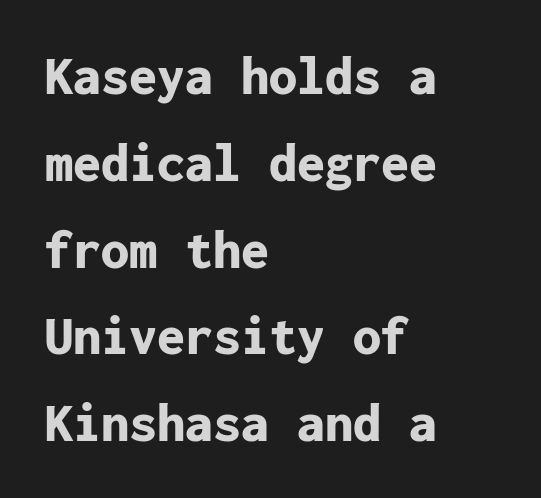
What's the leading like? Ordinary, nothing unusual. Alignment: flush left. This rendering leaves character spacing at its baseline value. Characters remain perfectly vertical along every line. Has an underline been added? It has not.
